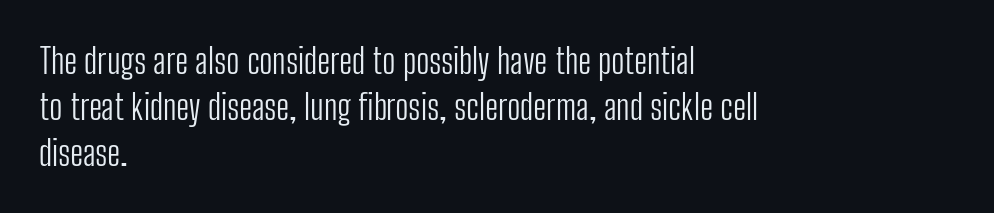
The image shows 35 px light, condensed sans-serif type, upright; set left-aligned, normal line spacing (1.31x), normal letter spacing, not underlined; low stroke contrast and a medium x-height.
